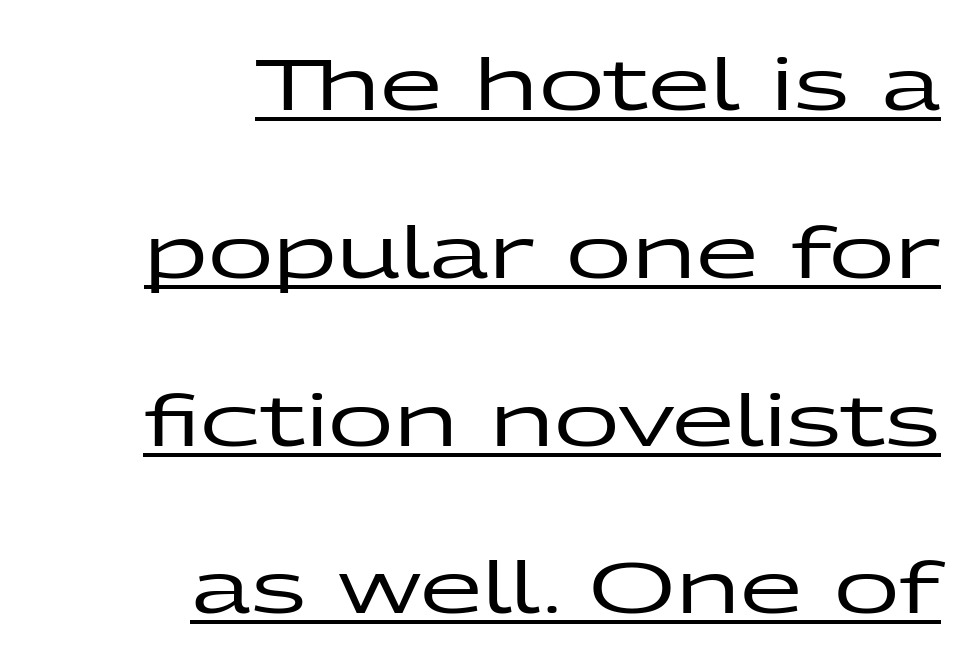
In CSS terms this would be text-align: right. Italic? Not at all — the glyphs are vertical. The letters sit at their default tracking, neither squeezed nor spread. Does a line run under the words? Yes, clearly.
